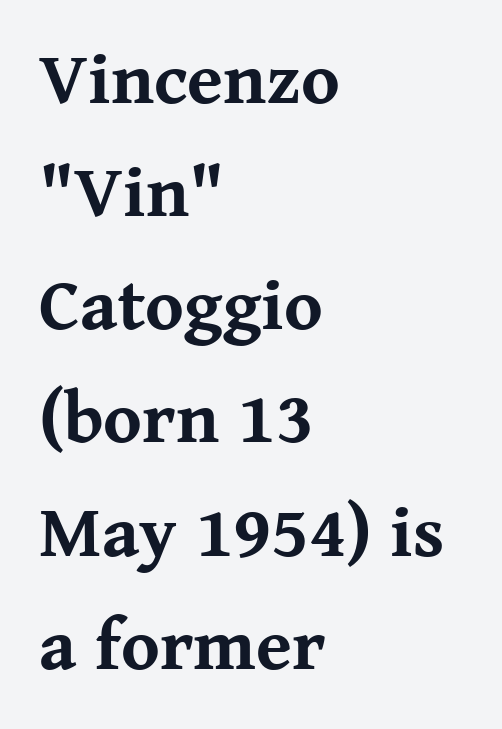
Q: Is the text bold? A: Yes.
Q: Is the text italic (slanted)? A: No, it is upright.
Q: Is the typeface a serif or a sans-serif typeface? A: Serif.
Q: Is the text underlined? A: No.
Q: How is the paragraph aligned? A: Left-aligned.
Q: Is the spacing between letters normal or unusually wide? A: Normal.
Q: Is the spacing between lines tight, normal or loose? A: Normal.
Q: Width (condensed, normal, or wide)? A: Normal.
Q: Stroke contrast? A: Medium.
Q: x-height? A: Medium.
Q: Monospaced? A: No.
